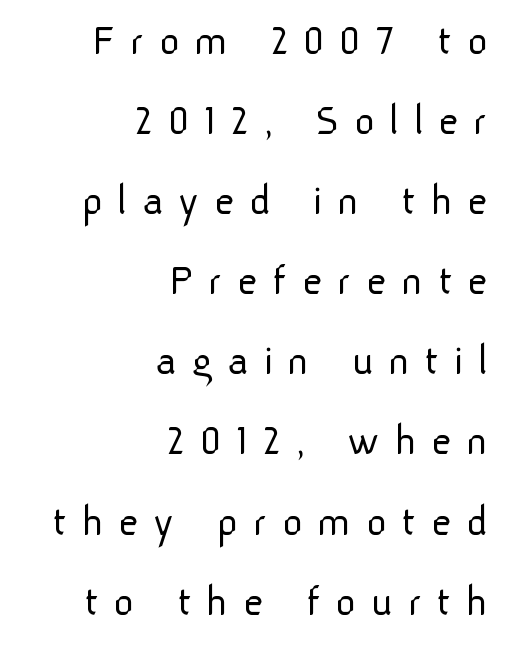
{"serif": "no", "italic": "no", "bold": "no", "weight": "light", "width": "normal", "stroke_contrast": "low", "x_height": "medium", "monospaced": "no", "underline": "no", "align": "right", "line_spacing_ratio": 1.78, "letter_spacing": "wide", "letter_spacing_em": 0.32, "glyph_px": 45}
